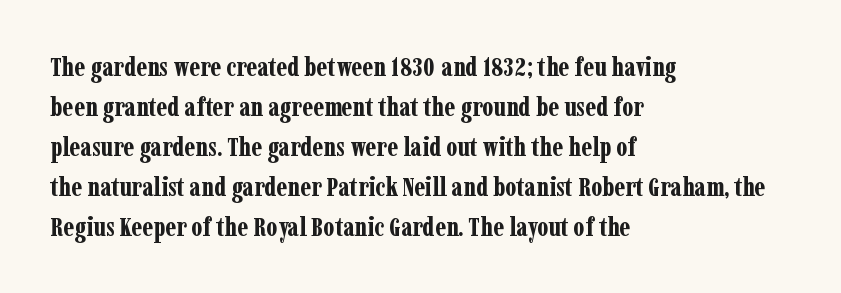
A student would call this left alignment; a typographer would say flush left, rag right. Lines of text with bare space underneath. Does the weight exceed regular? Yes, all the way to bold. Posture: vertical. The rows are spaced the way most documents space them. In terms of letterspacing, this is plain default setting.
